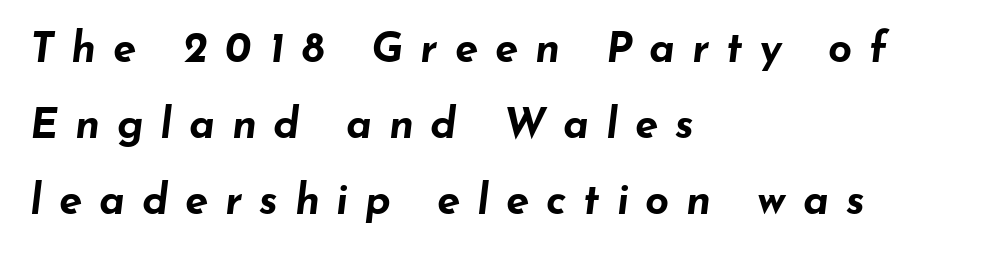
{"italic": "yes", "lean": "right", "slant_degrees": 7, "bold": "yes", "weight": "bold", "width": "wide", "stroke_contrast": "low", "x_height": "small", "monospaced": "no", "underline": "no", "align": "left", "line_spacing_ratio": 1.81, "letter_spacing": "wide", "letter_spacing_em": 0.4, "glyph_px": 42}
